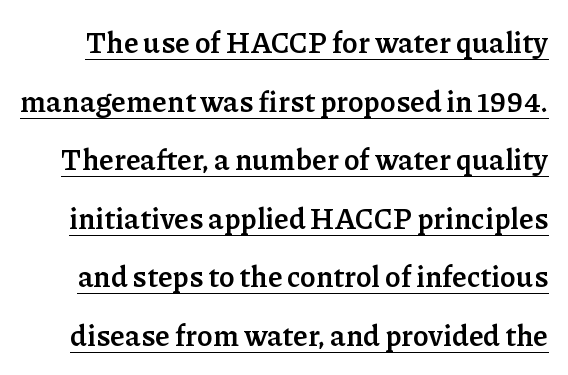
The image shows 29 px semibold serif type, upright; set loose line spacing (2.02x), normal letter spacing, underlined; low stroke contrast and a medium x-height.
